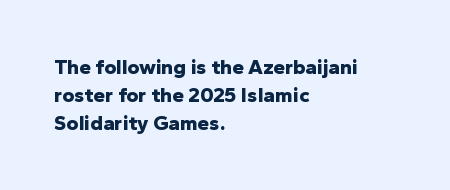
The image shows 21 px bold type, upright; set left-aligned, normal line spacing (1.33x), normal letter spacing, not underlined.
